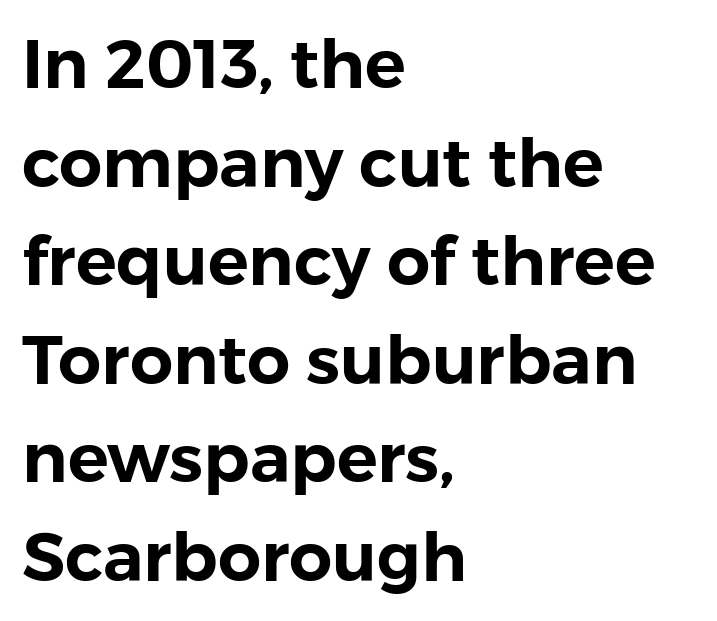
The image shows 68 px sans-serif type, upright; set left-aligned, normal line spacing (1.45x), normal letter spacing, not underlined; low stroke contrast and a medium x-height.
